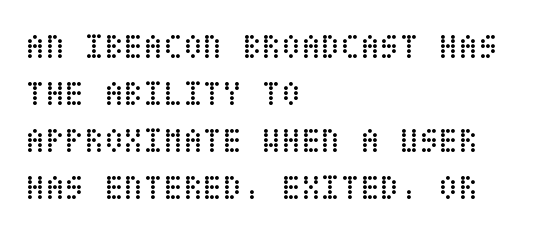
A quiet, ordinary-to-light weight characterises the typeface. Characters remain perfectly vertical along every line. Leading matches the norm, producing a regular column. The type is set solid horizontally, with unmodified tracking. The passage is arranged the way most books set body copy — flush left. Check under the words: just untouched page.
